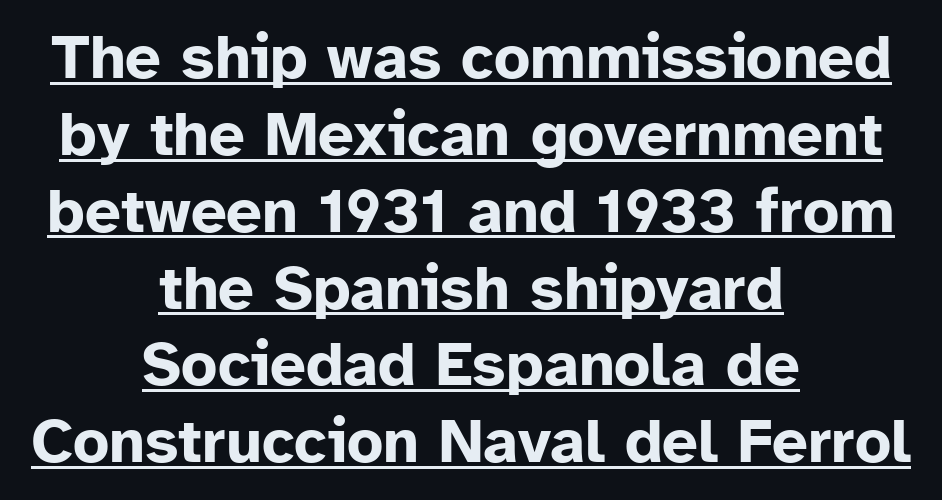
The face used here is rendered with its standard letterfit. These lines are rendered in a variable-pitch font. This sample uses an upright cut, with every glyph sitting square on the baseline. The face used here appears with an underline applied. In terms of weight, the rendering is a true, heavy bold.
